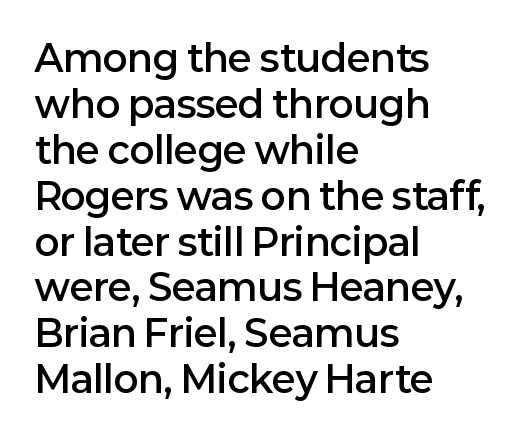
Beneath every word, the page is bare. The type family on display is of the sans-serif kind. Designer's note — italics off, roman on. Each letter keeps its own natural width here, so spacing adapts to shape.
